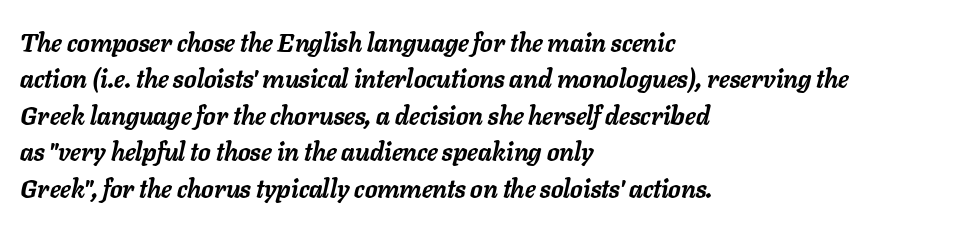
The image shows 25 px bold type, italic (leaning right); set left-aligned, normal line spacing (1.46x), normal letter spacing, not underlined.
